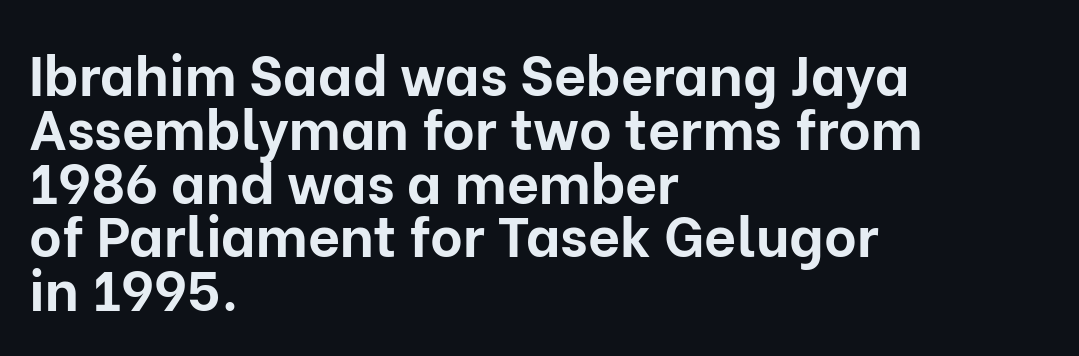
Q: Is the text bold? A: Yes.
Q: Is the text italic (slanted)? A: No, it is upright.
Q: Is the typeface a serif or a sans-serif typeface? A: Sans-serif.
Q: Is the text underlined? A: No.
Q: How is the paragraph aligned? A: Left-aligned.
Q: Is the spacing between letters normal or unusually wide? A: Normal.
Q: Is the spacing between lines tight, normal or loose? A: Tight.
Q: Width (condensed, normal, or wide)? A: Normal.
Q: Stroke contrast? A: Low.
Q: x-height? A: Medium.
Q: Monospaced? A: No.
